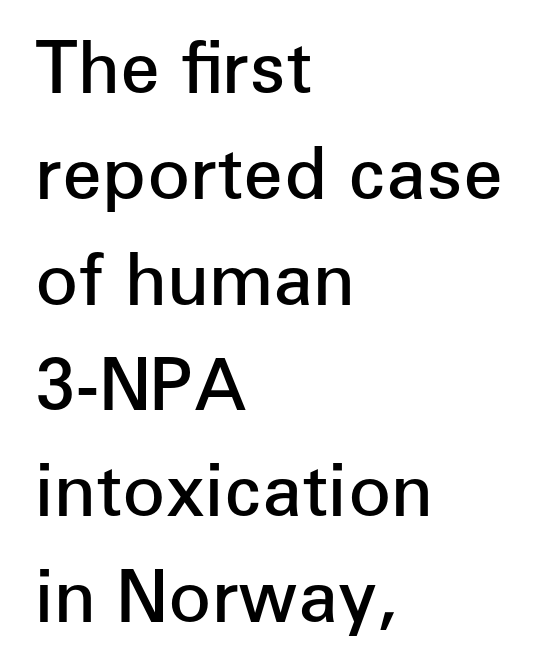
Caption: standard tracking, unaltered. Notice how descenders clear the ascenders below comfortably — that's standard leading. The letters stand straight up with perfectly vertical stems. The letters are semibold — heavier than regular but short of a full bold. Letterform terminals end flat and unadorned throughout the passage. Unmarked baselines from the first word to the last.
